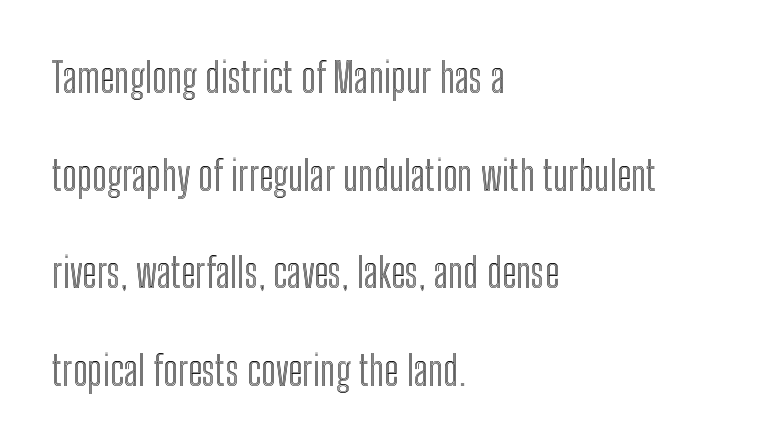
The image shows 41 px condensed type, upright; set left-aligned, loose line spacing (2.38x), normal letter spacing, not underlined; a medium x-height.
